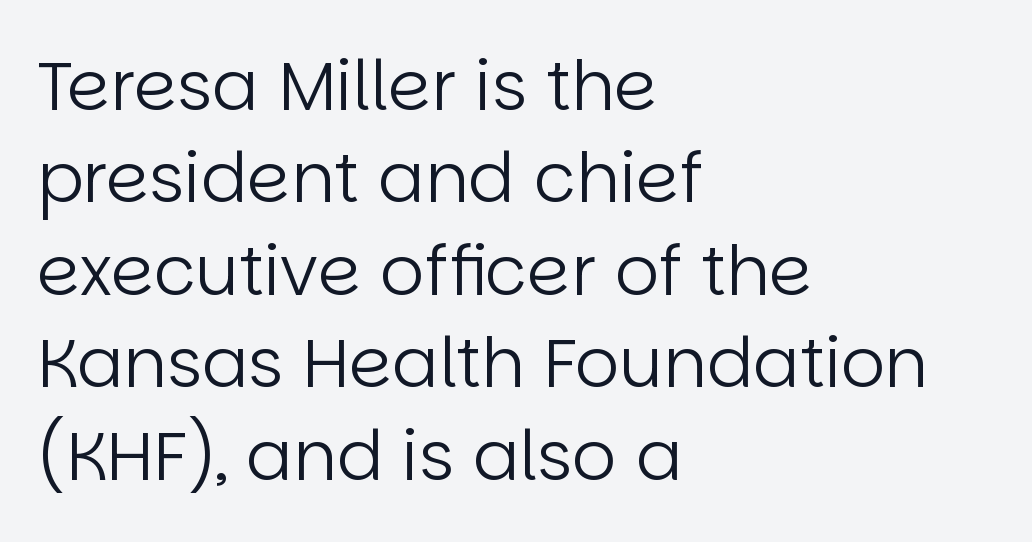
The font is comparable to plain body text, perhaps lighter. The designer left line spacing at the default. Examine the stroke ends and you'll find no serifs. Observe the ordinary spacing: letters are neighbours, not strangers. The setting favours the left margin, as ordinary paragraphs usually do.
